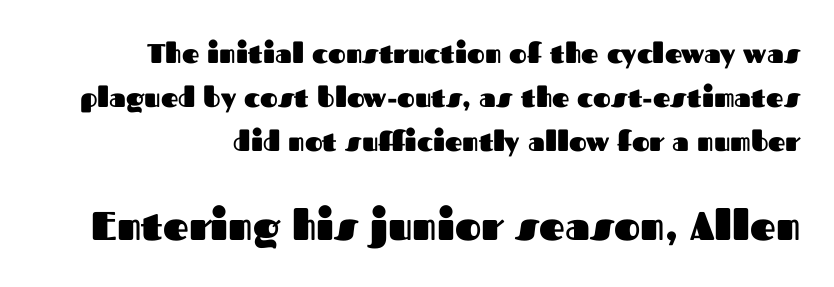
{"serif": "no", "italic": "no", "bold": "yes", "weight": "heavy", "width": "normal", "stroke_contrast": "medium", "x_height": "medium", "monospaced": "no", "underline": "no", "line_spacing": "normal", "line_spacing_ratio": 1.63, "letter_spacing": "normal", "letter_spacing_em": 0.0, "larger_block": "second", "size_ratio": 1.48, "glyph_px": 40}
